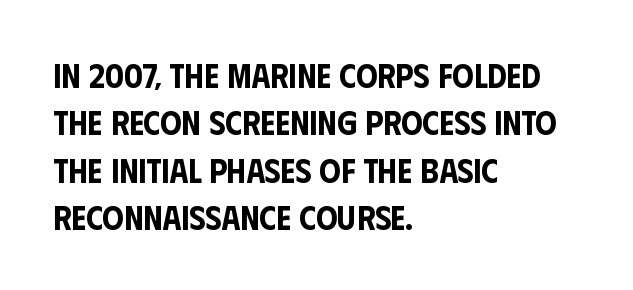
Beneath every word, the page is bare. The lettering stays uniformly vertical, giving the passage a roman look. One-word summary of the alignment: left. To sum up the face: it is a sans, with no serifs. Tracking here is standard; glyphs follow each other at the usual distance.
